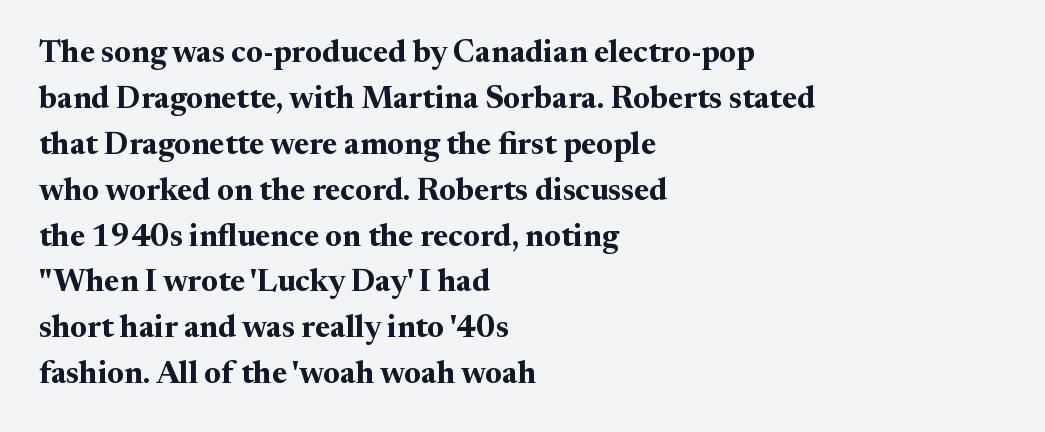
{"serif": "yes", "italic": "no", "bold": "yes", "weight": "bold", "width": "normal", "stroke_contrast": "medium", "x_height": "medium", "monospaced": "no", "underline": "no", "align": "left", "line_spacing": "normal", "line_spacing_ratio": 1.48, "letter_spacing": "normal", "letter_spacing_em": 0.0, "glyph_px": 31}
